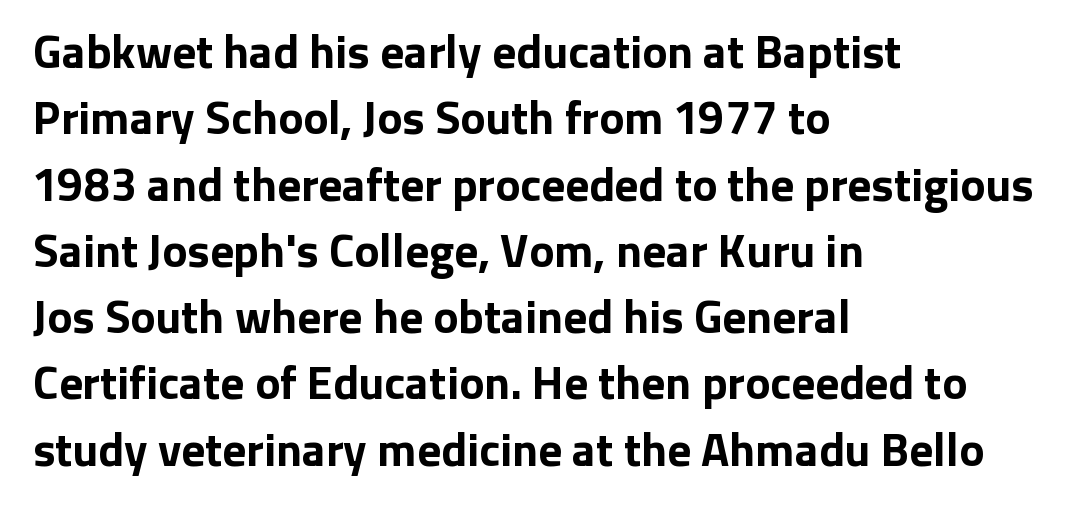
The image shows 47 px bold sans-serif type, upright; set left-aligned, normal line spacing (1.41x), normal letter spacing, not underlined; low stroke contrast and a medium x-height.
